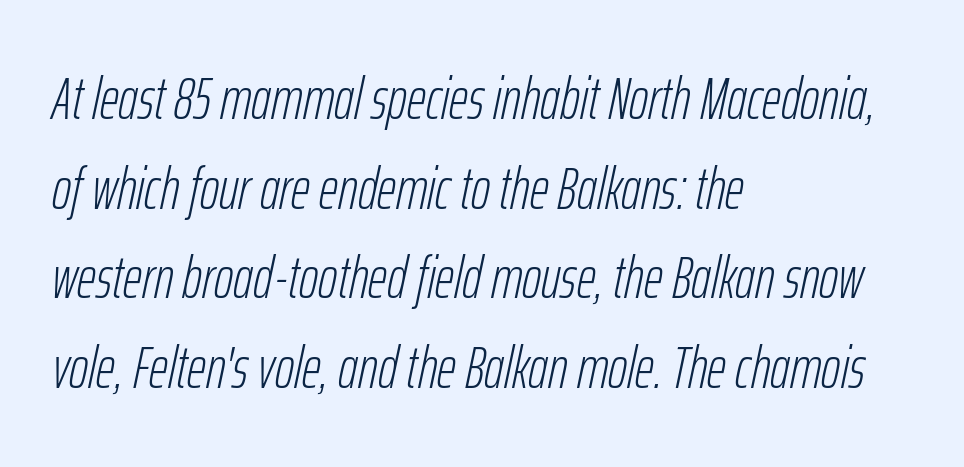
This block has exactly the height ordinary leading produces. The passage shown is typed in a proportional face where columns would drift. The words here are not underlined. The rag falls on the right side of this text block.
